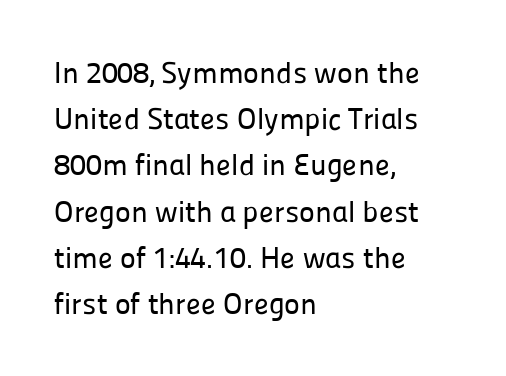
{"serif": "no", "italic": "no", "width": "normal", "stroke_contrast": "low", "x_height": "medium", "monospaced": "no", "underline": "no", "align": "left", "line_spacing": "normal", "line_spacing_ratio": 1.54, "letter_spacing": "normal", "letter_spacing_em": 0.0, "glyph_px": 30}
